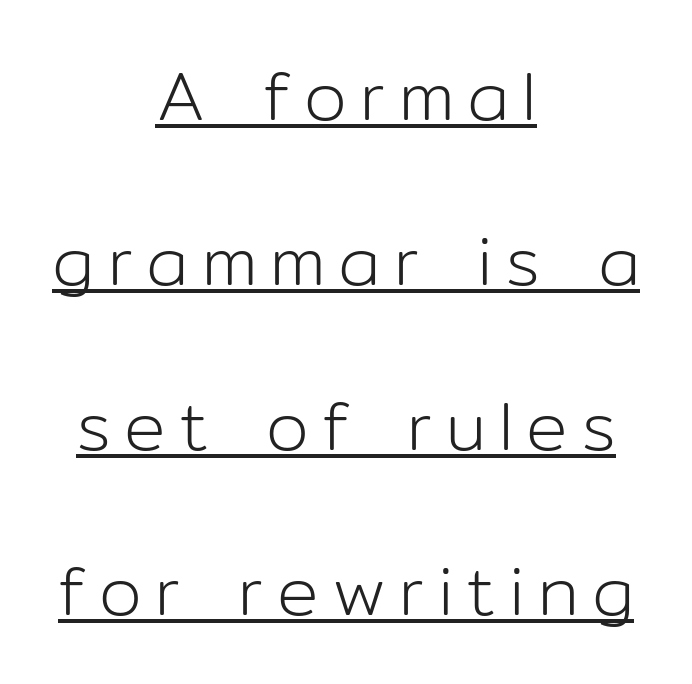
The image shows 69 px light sans-serif type, upright; set centered, loose line spacing (2.39x), underlined; low stroke contrast and a medium x-height.
